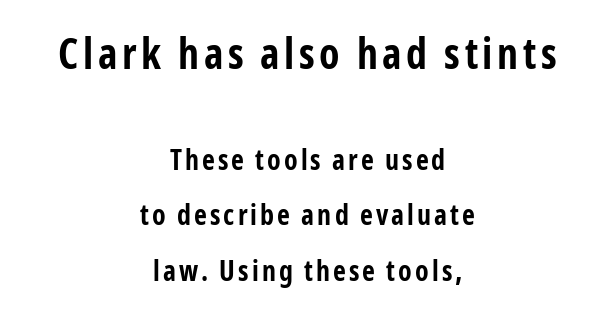
Q: Is the text bold? A: Yes.
Q: Is the text italic (slanted)? A: No, it is upright.
Q: Is the typeface a serif or a sans-serif typeface? A: Sans-serif.
Q: Is the text underlined? A: No.
Q: How is the paragraph aligned? A: Centered.
Q: Is the spacing between lines tight, normal or loose? A: Loose.
Q: Which block of text is set in a larger size, the first (top) or the second (bottom)? A: The first (top) one.
Q: Width (condensed, normal, or wide)? A: Condensed.
Q: Stroke contrast? A: Low.
Q: x-height? A: Medium.
Q: Monospaced? A: No.
